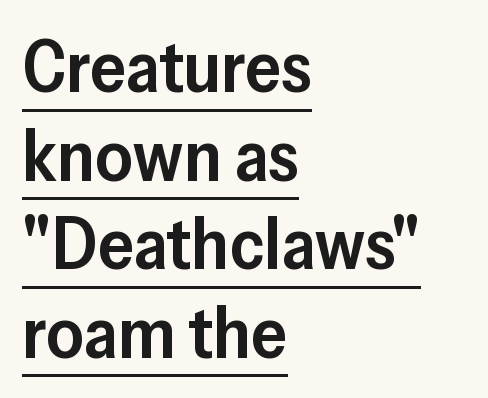
The rendering anchors every line to the left-hand side. The text was rendered using a sans face with plain stroke endings. How heavy is the stroke? Medium-heavy — a semibold, shy of bold. Looks like regular typesetting: each glyph gets only the width it needs. Honestly, the letter spacing is just normal — you wouldn't notice it. The letters stand straight up with perfectly vertical stems.
